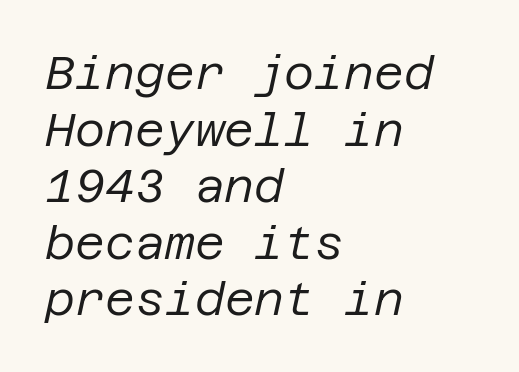
{"italic": "yes", "lean": "right", "slant_degrees": 12, "bold": "no", "weight": "regular", "width": "normal", "stroke_contrast": "low", "x_height": "large", "underline": "no", "align": "left", "line_spacing_ratio": 1.23, "letter_spacing": "normal", "letter_spacing_em": 0.0, "glyph_px": 46}
